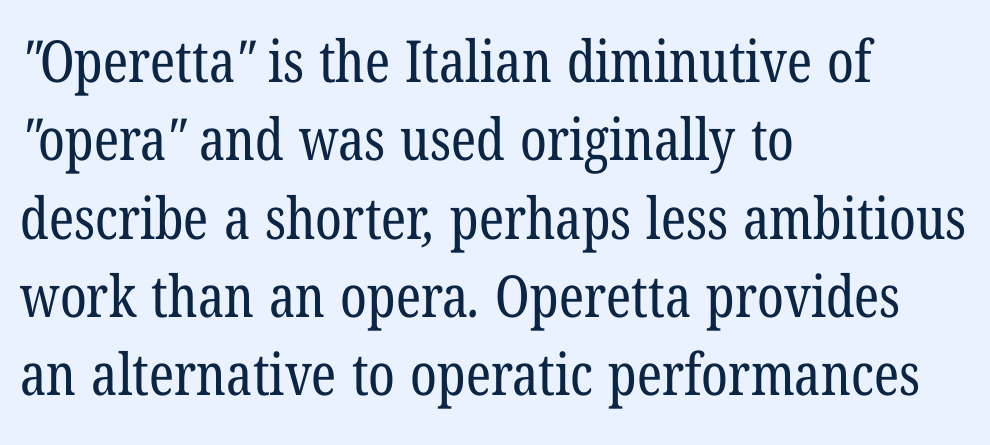
{"serif": "yes", "bold": "no", "weight": "regular", "width": "condensed", "stroke_contrast": "low", "x_height": "medium", "monospaced": "no", "underline": "no", "align": "left", "line_spacing": "normal", "line_spacing_ratio": 1.35, "letter_spacing": "normal", "letter_spacing_em": 0.0, "glyph_px": 58}
